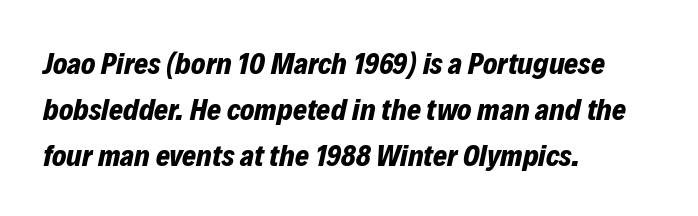
The image shows 30 px bold type, italic (leaning right); set left-aligned, normal line spacing (1.54x), normal letter spacing, not underlined; low stroke contrast and a medium x-height.
